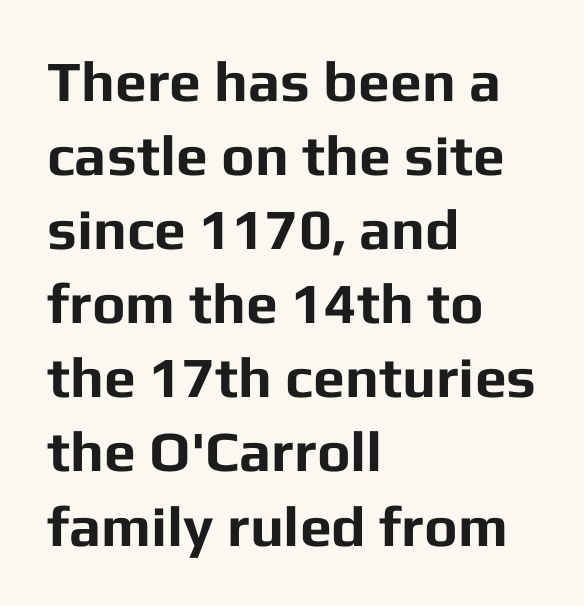
Q: Is the text bold? A: Yes.
Q: Is the text italic (slanted)? A: No, it is upright.
Q: Is the typeface a serif or a sans-serif typeface? A: Sans-serif.
Q: Is the text underlined? A: No.
Q: How is the paragraph aligned? A: Left-aligned.
Q: Is the spacing between letters normal or unusually wide? A: Normal.
Q: Is the spacing between lines tight, normal or loose? A: Normal.
Q: Width (condensed, normal, or wide)? A: Normal.
Q: Stroke contrast? A: Low.
Q: x-height? A: Medium.
Q: Monospaced? A: No.
